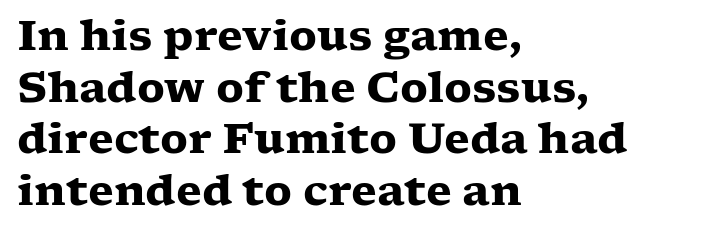
The image shows 42 px heavy, wide serif type, upright; set left-aligned, line spacing 1.23x, normal letter spacing, not underlined; low stroke contrast and a medium x-height.
